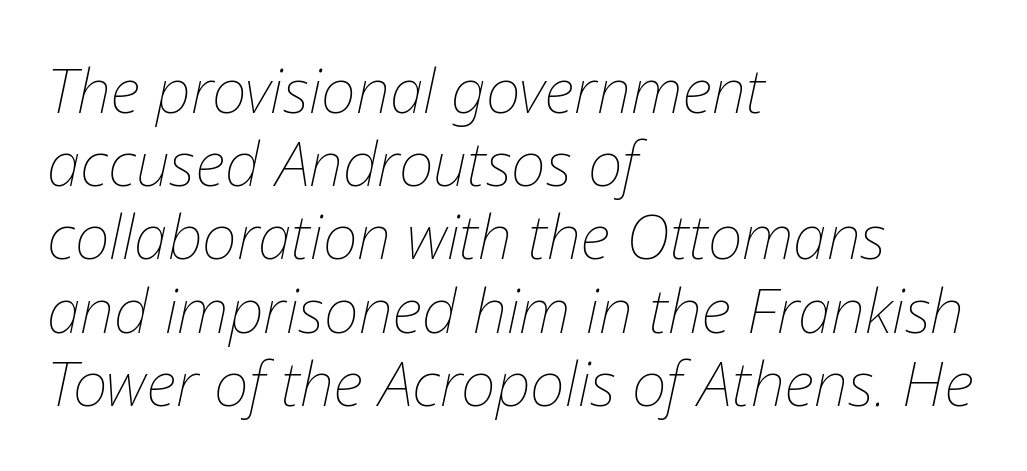
{"italic": "yes", "lean": "right", "slant_degrees": 12, "bold": "no", "weight": "thin", "width": "normal", "stroke_contrast": "low", "x_height": "medium", "monospaced": "no", "underline": "no", "align": "left", "line_spacing_ratio": 1.2, "letter_spacing": "normal", "letter_spacing_em": 0.0, "glyph_px": 61}
